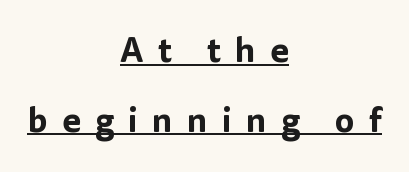
The image shows 34 px sans-serif type, upright; set centered, loose line spacing (2.05x), unusually wide letter spacing (+0.42 em), underlined; low stroke contrast and a medium x-height.
